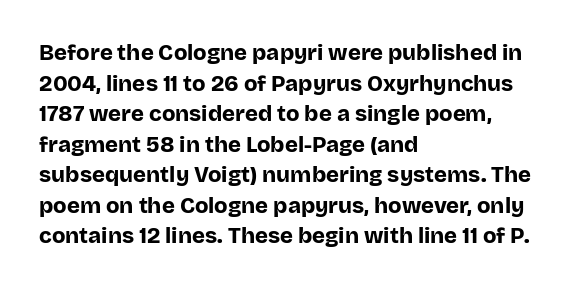
{"italic": "no", "bold": "yes", "underline": "no", "align": "left", "line_spacing": "normal", "line_spacing_ratio": 1.39, "letter_spacing": "normal", "letter_spacing_em": 0.0, "glyph_px": 22}
